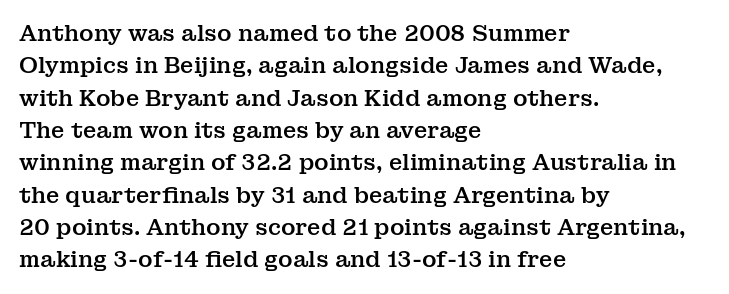
The image shows 22 px text type, upright; set left-aligned, normal line spacing (1.47x), normal letter spacing, not underlined.
